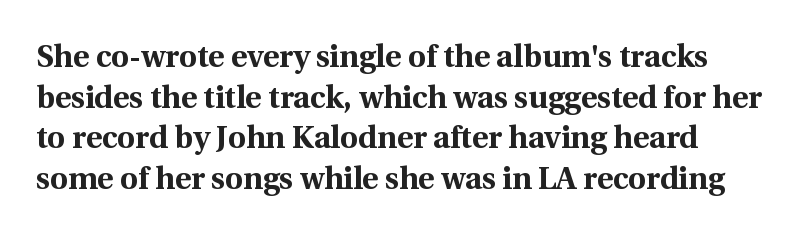
The image shows 31 px bold serif type, upright; set left-aligned, normal line spacing (1.31x), normal letter spacing, not underlined; a medium x-height.
